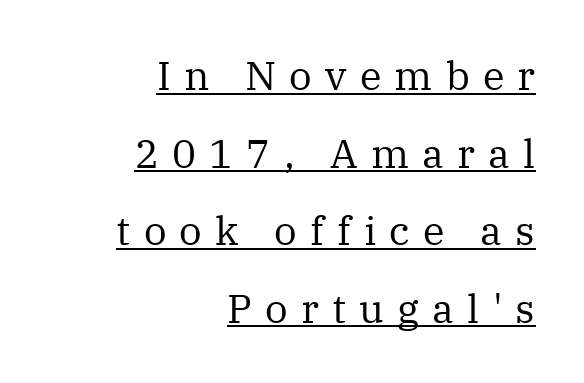
Every row of glyphs terminates at an identical x-position on the right. Heft: none added — not bold. The passage shown is underscored from start to finish. The type is letterspaced generously, with wide tracking.
